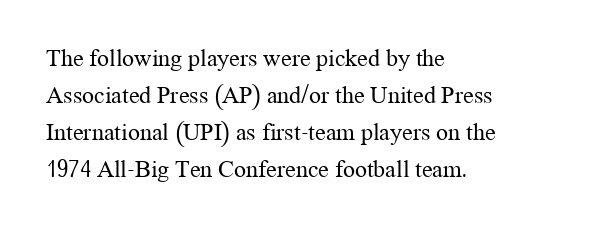
{"italic": "no", "bold": "no", "underline": "no", "align": "left", "line_spacing": "normal", "line_spacing_ratio": 1.54, "letter_spacing": "normal", "letter_spacing_em": 0.0, "glyph_px": 24}
